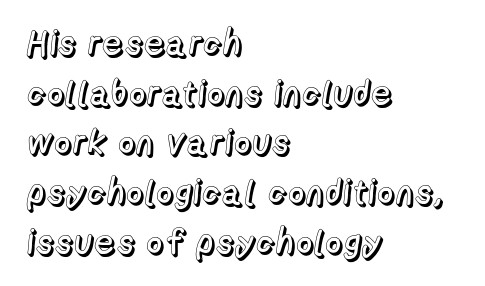
Q: Is the text italic (slanted)? A: Yes.
Q: Is the text underlined? A: No.
Q: How is the paragraph aligned? A: Left-aligned.
Q: Is the spacing between letters normal or unusually wide? A: Normal.
Q: Is the spacing between lines tight, normal or loose? A: Normal.
Q: Width (condensed, normal, or wide)? A: Normal.
Q: x-height? A: Medium.
Q: Monospaced? A: No.
